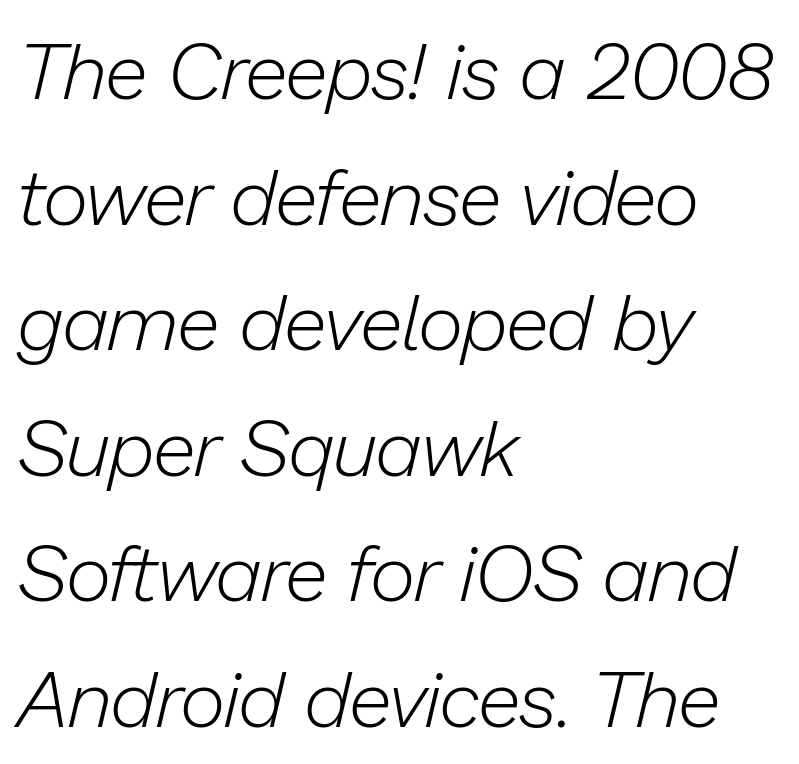
The rendering anchors every line to the left-hand side. Here the designer chose a conventional face with non-uniform glyph widths. Honestly, the row spacing looks completely unremarkable. These glyphs show unthickened strokes, regular width or finer.
